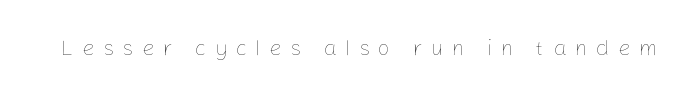
{"italic": "no", "bold": "no", "underline": "no", "letter_spacing": "wide", "letter_spacing_em": 0.38, "glyph_px": 22}
